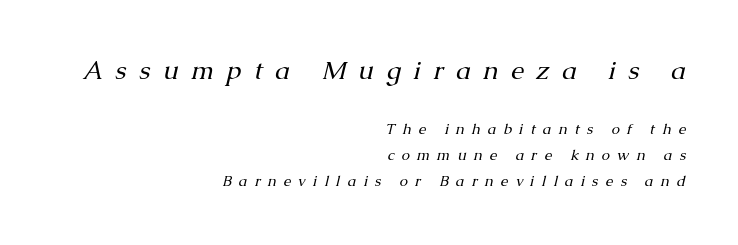
Q: Is the text bold? A: No.
Q: Is the text italic (slanted)? A: Yes, it leans right by about 13 degrees.
Q: Is the text underlined? A: No.
Q: How is the paragraph aligned? A: Right-aligned.
Q: Is the spacing between letters normal or unusually wide? A: Unusually wide.
Q: Which block of text is set in a larger size, the first (top) or the second (bottom)? A: The first (top) one.
